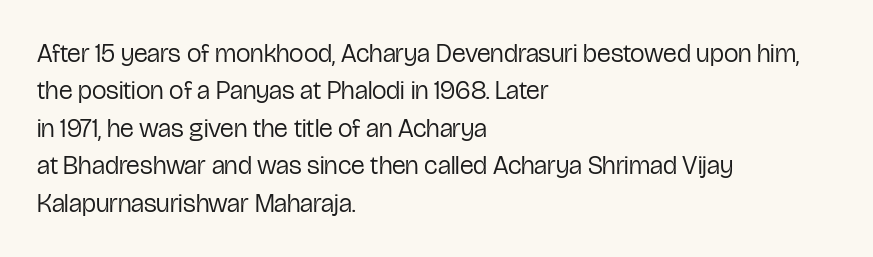
Q: Is the text bold? A: No.
Q: Is the text italic (slanted)? A: No, it is upright.
Q: Is the text underlined? A: No.
Q: How is the paragraph aligned? A: Left-aligned.
Q: Is the spacing between letters normal or unusually wide? A: Normal.
Q: Is the spacing between lines tight, normal or loose? A: Normal.
